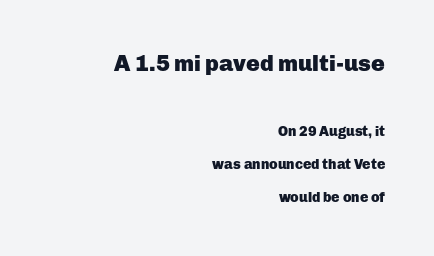
{"italic": "no", "bold": "yes", "underline": "no", "align": "right", "line_spacing": "loose", "line_spacing_ratio": 2.37, "letter_spacing": "normal", "letter_spacing_em": 0.0, "larger_block": "first", "size_ratio": 1.64, "glyph_px": 23}
